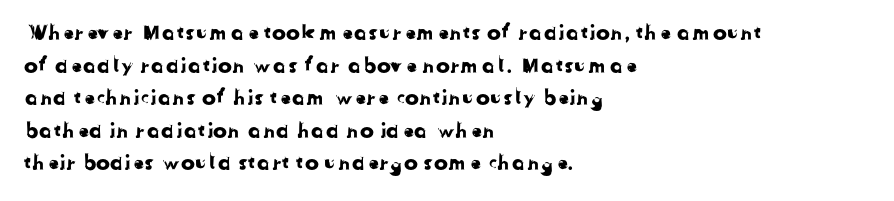
The image shows 21 px text type; set left-aligned, normal line spacing (1.55x), normal letter spacing, not underlined.
